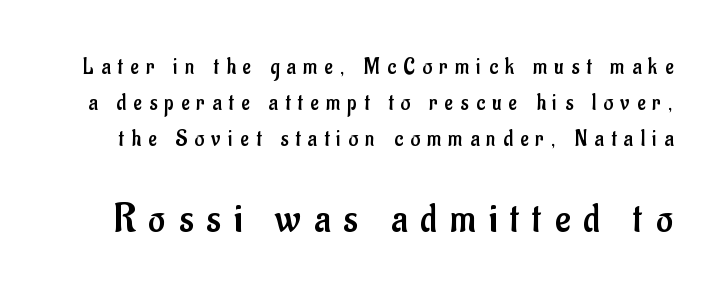
The image shows 41 px regular-weight, condensed sans-serif type, upright; set normal line spacing (1.57x), unusually wide letter spacing (+0.32 em), not underlined; the second (bottom) block is 1.78x larger; low stroke contrast and a small x-height.
